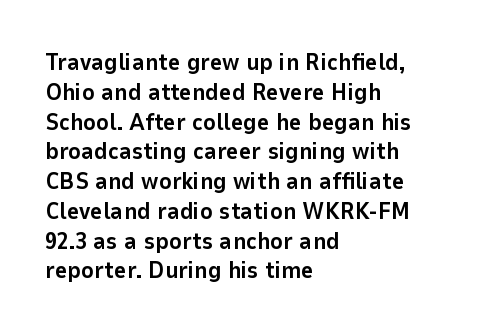
{"italic": "no", "bold": "yes", "underline": "no", "align": "left", "line_spacing_ratio": 1.24, "letter_spacing": "normal", "letter_spacing_em": 0.0, "glyph_px": 24}
